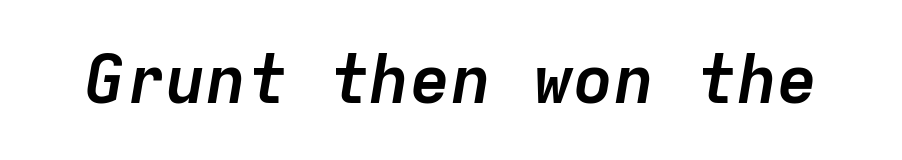
A typesetter would call this monospace, since all characters share one set width. The rendering keeps characters at their native spacing. Only glyphs here, with clear space below each row. The lettering tilts uniformly, giving the passage an italic look. The passage shown is emphatically bold.
